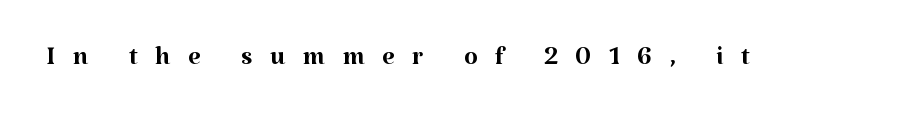
{"serif": "yes", "italic": "no", "bold": "no", "weight": "regular", "width": "normal", "stroke_contrast": "medium", "x_height": "medium", "monospaced": "no", "underline": "no", "letter_spacing": "wide", "letter_spacing_em": 0.48, "glyph_px": 36}
